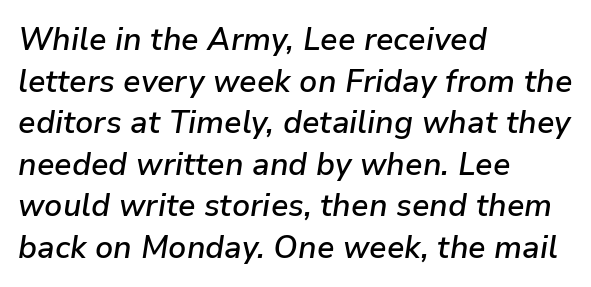
The image shows 31 px semibold type, italic (leaning right); set left-aligned, normal line spacing (1.34x), normal letter spacing, not underlined; low stroke contrast and a medium x-height.
